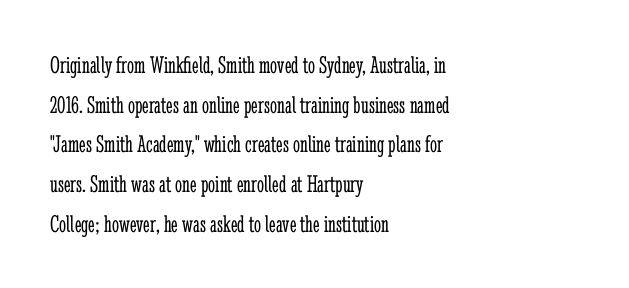
Q: Is the text bold? A: No.
Q: Is the text italic (slanted)? A: No, it is upright.
Q: Is the text underlined? A: No.
Q: How is the paragraph aligned? A: Left-aligned.
Q: Is the spacing between letters normal or unusually wide? A: Normal.
Q: Is the spacing between lines tight, normal or loose? A: Normal.
